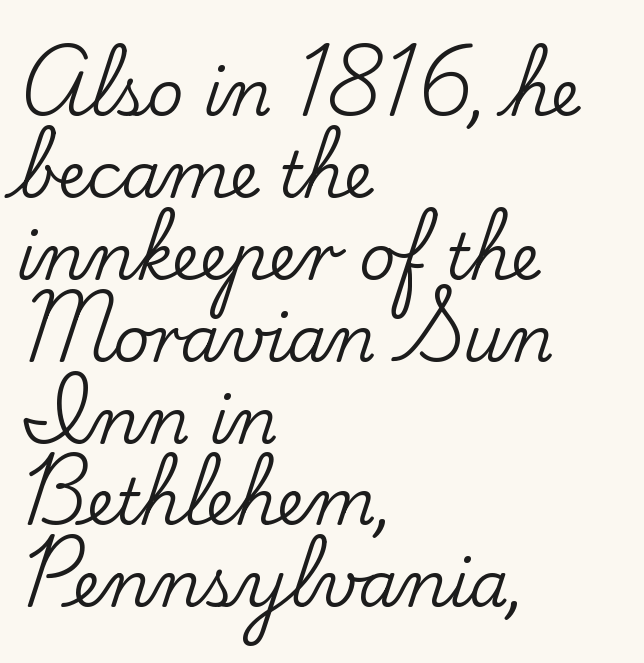
{"serif": "yes", "width": "normal", "stroke_contrast": "low", "x_height": "small", "monospaced": "no", "underline": "no", "align": "left", "line_spacing": "normal", "line_spacing_ratio": 1.3, "letter_spacing": "normal", "letter_spacing_em": 0.0, "glyph_px": 63}
